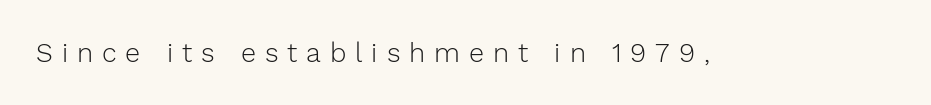
{"italic": "no", "bold": "no", "underline": "no", "letter_spacing": "wide", "letter_spacing_em": 0.33, "glyph_px": 27}
